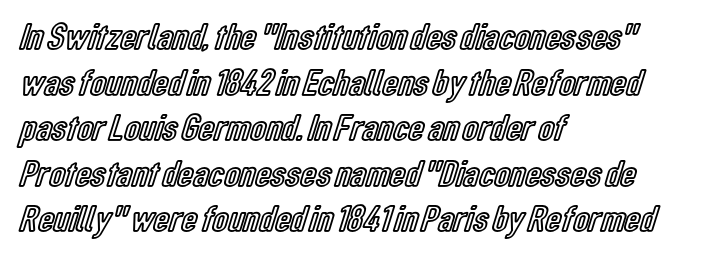
Spacing verdict: proportional, widths tailored to each character. Underlining? Definitely not there. The tracking reads as untouched default to a designer's eye. One-word summary of the alignment: left.
